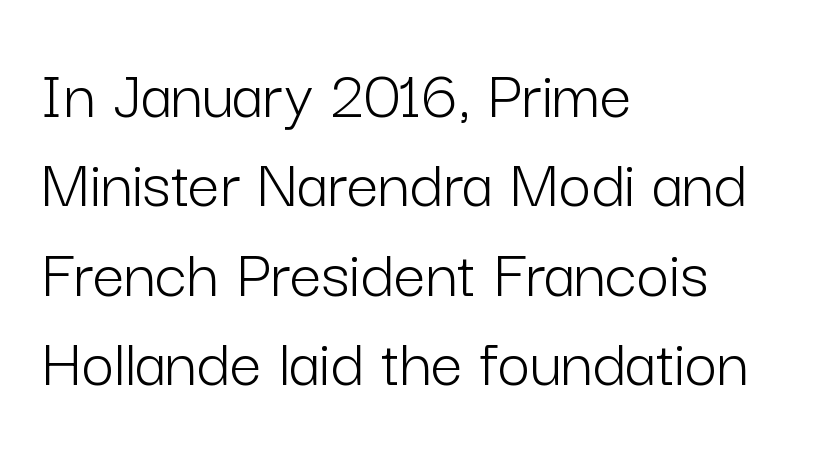
Q: Is the text bold? A: No.
Q: Is the text italic (slanted)? A: No, it is upright.
Q: Is the typeface a serif or a sans-serif typeface? A: Sans-serif.
Q: Is the text underlined? A: No.
Q: How is the paragraph aligned? A: Left-aligned.
Q: Is the spacing between letters normal or unusually wide? A: Normal.
Q: Is the spacing between lines tight, normal or loose? A: Normal.
Q: Width (condensed, normal, or wide)? A: Normal.
Q: Stroke contrast? A: Low.
Q: x-height? A: Medium.
Q: Monospaced? A: No.
